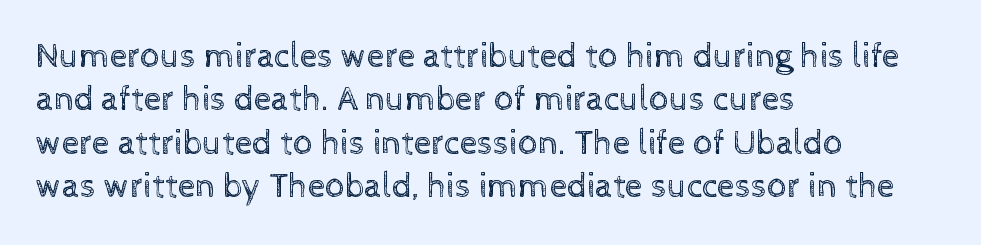
The image shows 35 px regular-weight type, upright; set left-aligned, line spacing 1.24x, normal letter spacing, not underlined; a medium x-height.
